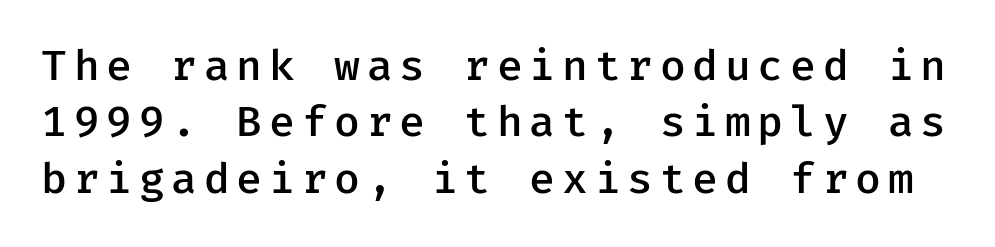
Designer's note — italics off, roman on. The face used here is a semibold: visibly heavier than regular, lighter than bold. This is sans-serif lettering, the kind often seen on screens and signage. The passage shown is typed in a monospace face where columns stay perfectly aligned. Each row of text sits above clean, open space.
